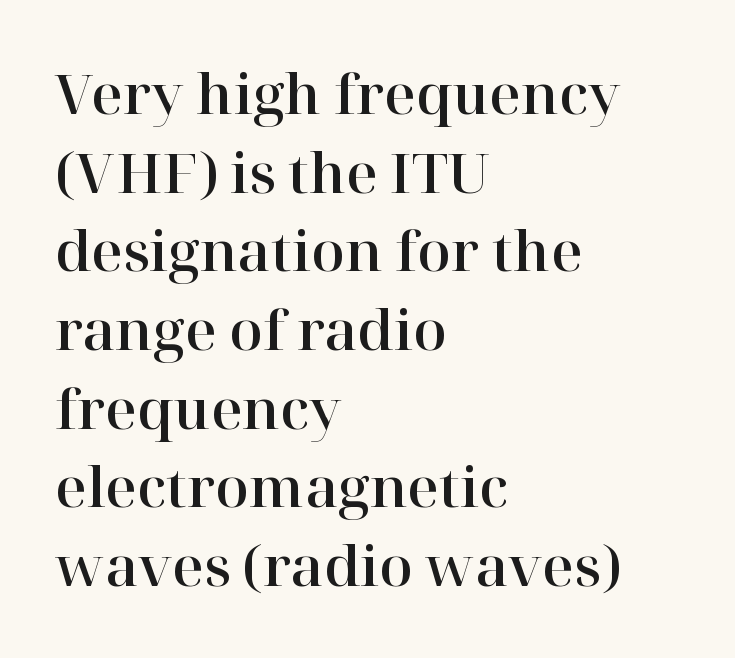
Quick note: underline off. Yep, those are serifs on the letters. Tracking value appears to be zero — textbook default spacing. The typesetter chose a ragged-right arrangement here.
